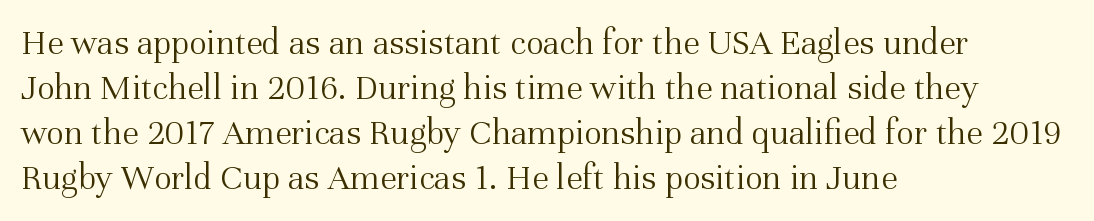
The image shows 37 px light serif type, upright; set left-aligned, line spacing 1.22x, normal letter spacing, not underlined; medium stroke contrast and a medium x-height.
